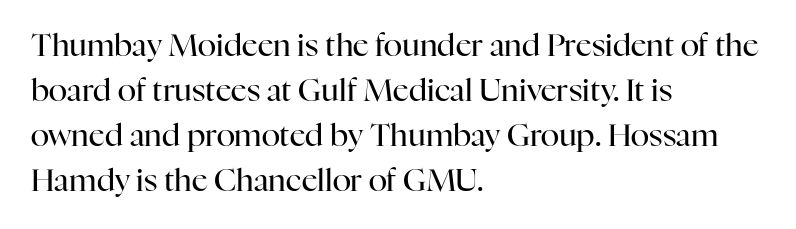
The image shows 31 px regular-weight serif type, upright; set left-aligned, normal line spacing (1.45x), normal letter spacing, not underlined; high stroke contrast and a medium x-height.
